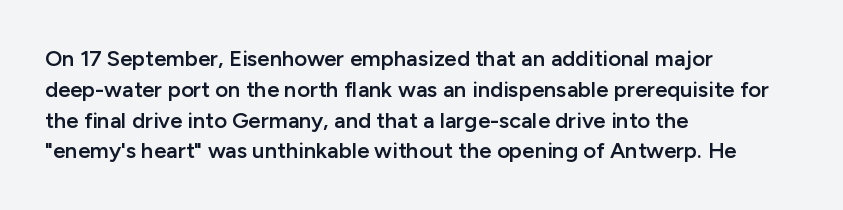
A typesetter would call this zero additional tracking. Decoration check: the copy has no underline. Set as a demibold, roughly 600 on the weight scale. The rendering uses a moderate line-height, typical for paragraphs.
